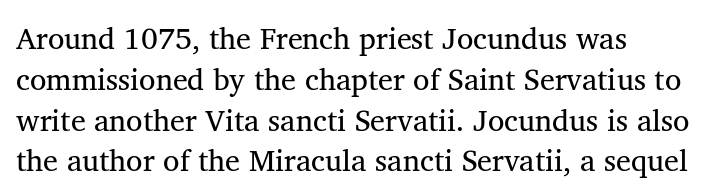
Yep, those are serifs on the letters. Here the designer chose a conventional face with non-uniform glyph widths. The text block is weighted toward the left margin, trailing off unevenly rightward. It's the straight-up-and-down kind of type. The gap between lines stays unmarked. Unbolded letterforms with no extra heft.
